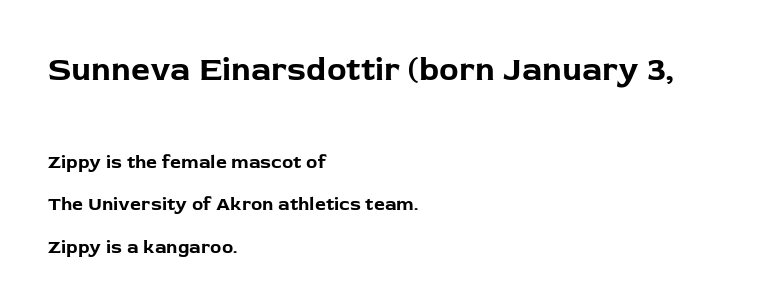
The image shows 33 px bold sans-serif type, upright; set left-aligned, loose line spacing (2.25x), normal letter spacing, not underlined; the first (top) block is 1.74x larger; low stroke contrast and a medium x-height.
